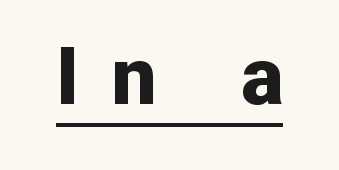
The image shows 79 px bold sans-serif type, upright; set unusually wide letter spacing (+0.41 em), underlined; low stroke contrast and a medium x-height.
